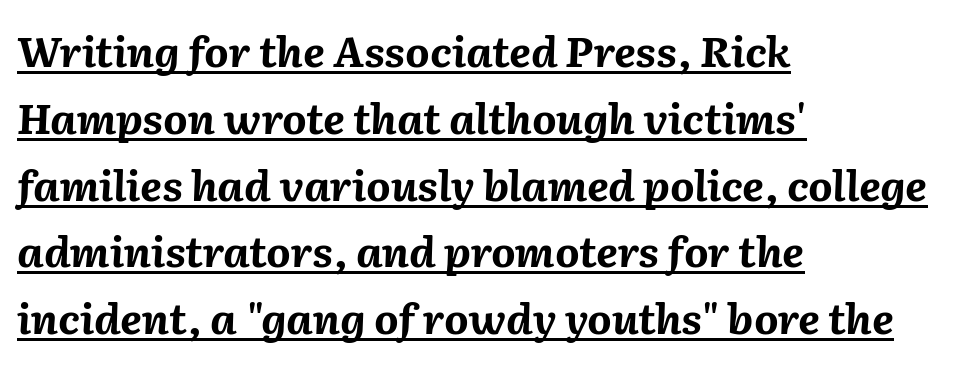
It's the slanting kind of type. Leftover space on each line is placed entirely after the last word. The letterforms sit shoulder to shoulder at normal distance. Rows of type keep a routine distance in the vertical direction. Typesetter's note: full bold, strokes at maximum text heaviness.
